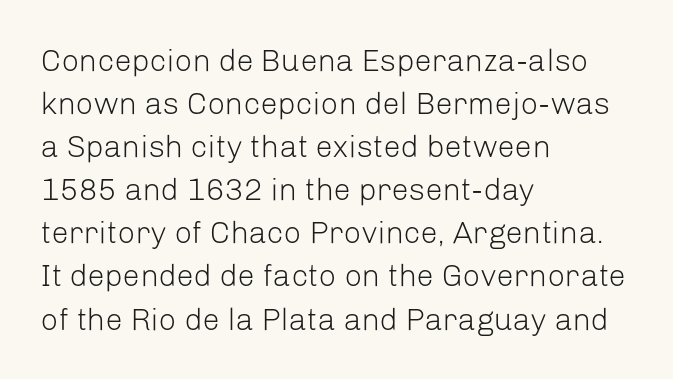
The image shows 31 px light sans-serif type, upright; set left-aligned, normal line spacing (1.39x), normal letter spacing, not underlined; low stroke contrast and a medium x-height.
